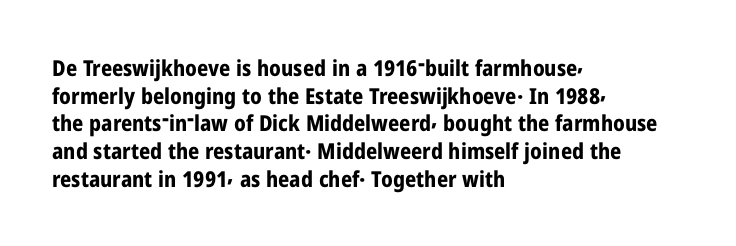
These words are printed bold, with thick strokes throughout. The string is rendered with underlining switched off. What's the leading like? Ordinary, nothing unusual. Tracking value appears to be zero — textbook default spacing. This rendering uses left alignment, leaving the right contour irregular. Every stem runs plumb, perpendicular to the baseline.
